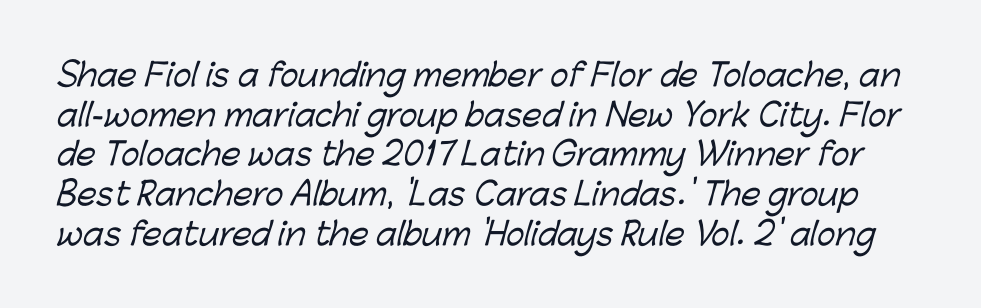
The glyphs in this specimen are sans serif. How would I describe the line gaps? Plain and ordinary. Any mark beneath the type? The region is blank. What stands out about the letter spacing? Nothing — it is the standard amount. Each letter keeps its own natural width here, so spacing adapts to shape.
